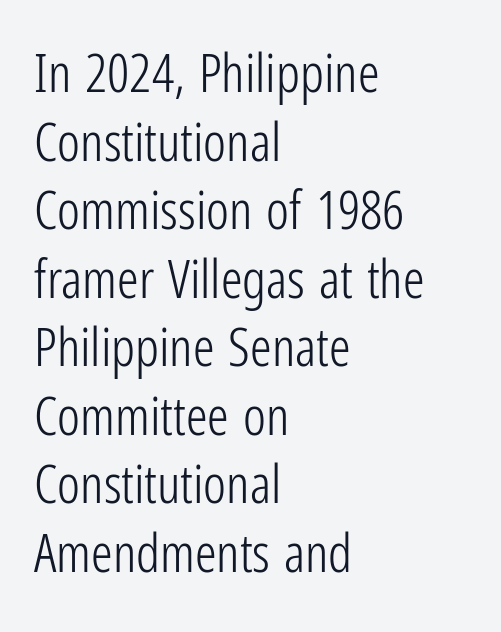
Q: Is the text bold? A: No.
Q: Is the text italic (slanted)? A: No, it is upright.
Q: Is the typeface a serif or a sans-serif typeface? A: Sans-serif.
Q: Is the text underlined? A: No.
Q: How is the paragraph aligned? A: Left-aligned.
Q: Is the spacing between letters normal or unusually wide? A: Normal.
Q: Is the spacing between lines tight, normal or loose? A: Normal.
Q: Width (condensed, normal, or wide)? A: Condensed.
Q: Stroke contrast? A: Low.
Q: x-height? A: Medium.
Q: Monospaced? A: No.
